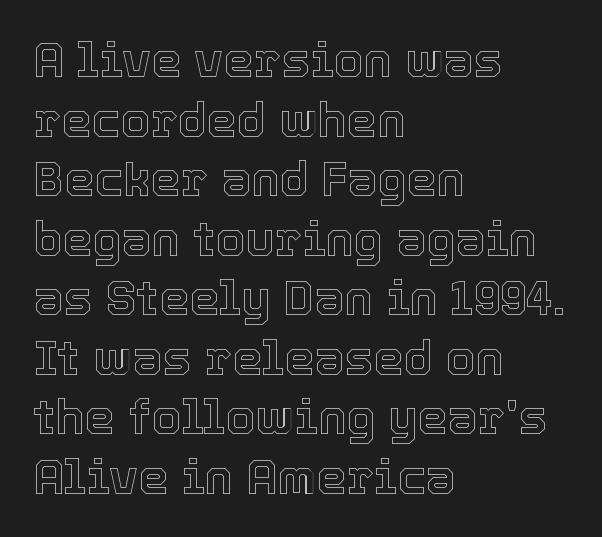
The image shows 48 px text type, upright; set left-aligned, line spacing 1.24x, normal letter spacing, not underlined; a medium x-height.
